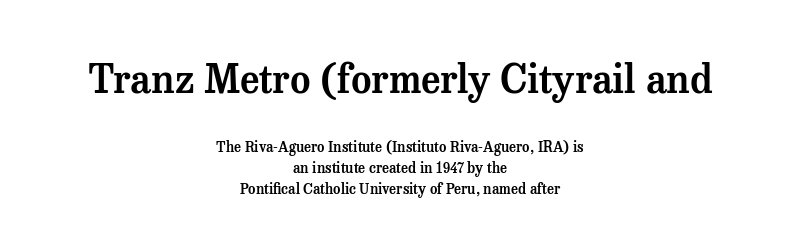
The image shows 39 px serif type, upright; set centered, normal line spacing (1.5x), normal letter spacing, not underlined; the first (top) block is 2.79x larger; medium stroke contrast and a medium x-height.
